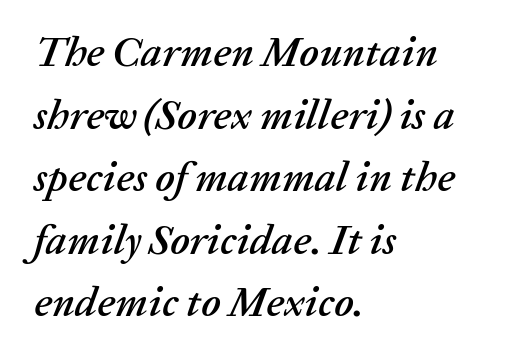
The image shows 42 px text type, italic (leaning right); set left-aligned, normal line spacing (1.49x), normal letter spacing, not underlined; low stroke contrast and a medium x-height.
